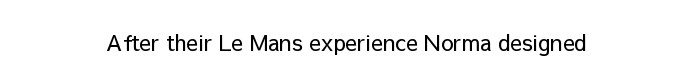
{"italic": "no", "bold": "no", "underline": "no", "align": "center", "letter_spacing": "normal", "letter_spacing_em": 0.0, "glyph_px": 22}
